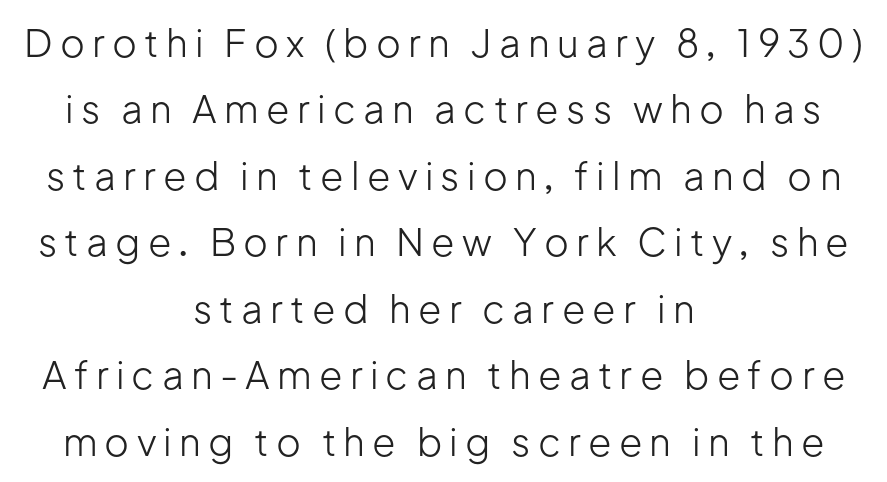
{"serif": "no", "italic": "no", "bold": "no", "weight": "light", "width": "normal", "stroke_contrast": "low", "x_height": "medium", "monospaced": "no", "underline": "no", "align": "center", "line_spacing_ratio": 1.75, "glyph_px": 38}
